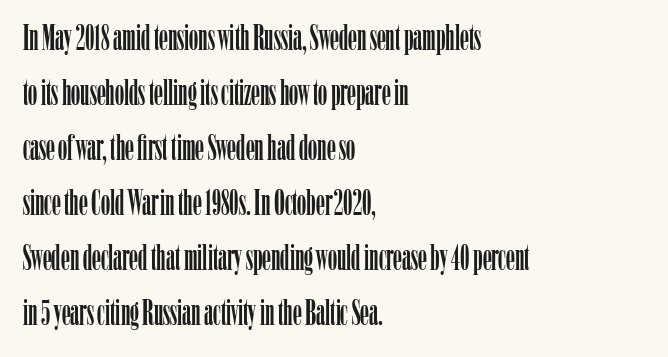
The image shows 36 px condensed serif type, upright; set left-aligned, normal line spacing (1.53x), normal letter spacing, not underlined; low stroke contrast and a medium x-height.
